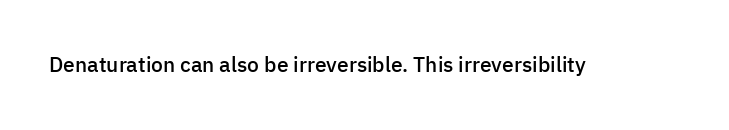
The image shows 21 px text type, upright; set normal letter spacing, not underlined.
